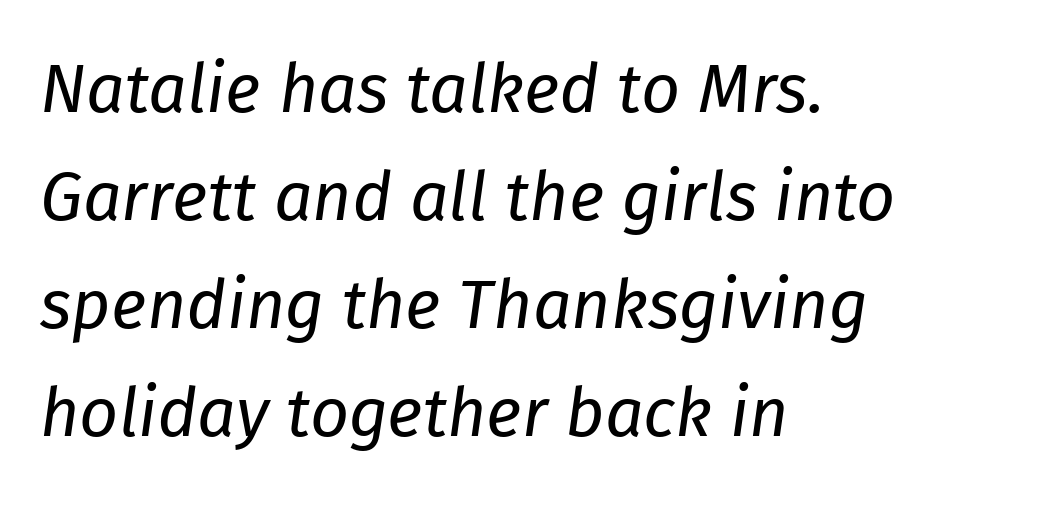
{"italic": "yes", "lean": "right", "slant_degrees": 8, "bold": "no", "weight": "regular", "width": "normal", "stroke_contrast": "low", "x_height": "medium", "monospaced": "no", "underline": "no", "align": "left", "line_spacing": "normal", "line_spacing_ratio": 1.59, "letter_spacing": "normal", "letter_spacing_em": 0.0, "glyph_px": 68}
